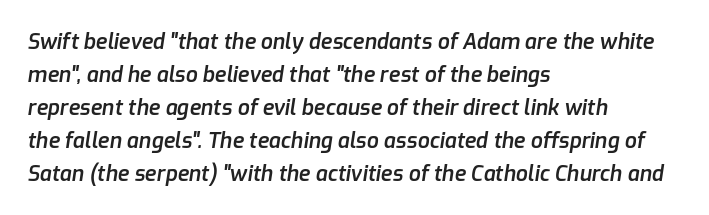
The image shows 21 px text type, italic (leaning right); set left-aligned, normal line spacing (1.57x), normal letter spacing, not underlined.
